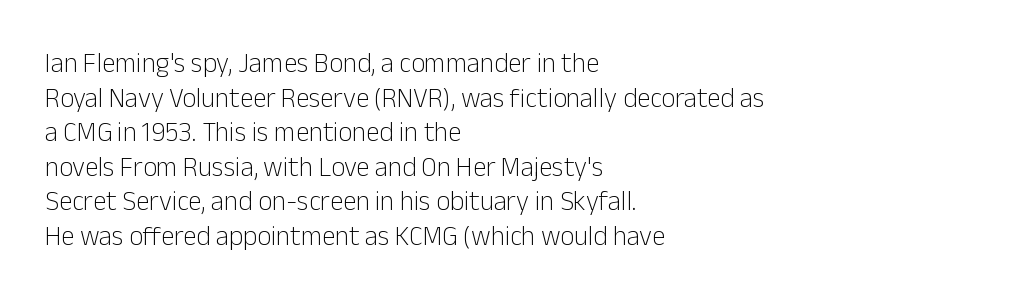
The block of text has a typical density, with ordinary space between rows. Which margin do the lines hug? The left one — the right edge is uneven. The space directly below the letters is spotless. This is the regular roman posture of the typeface. Does extra space separate the letters? No, they use regular spacing.
